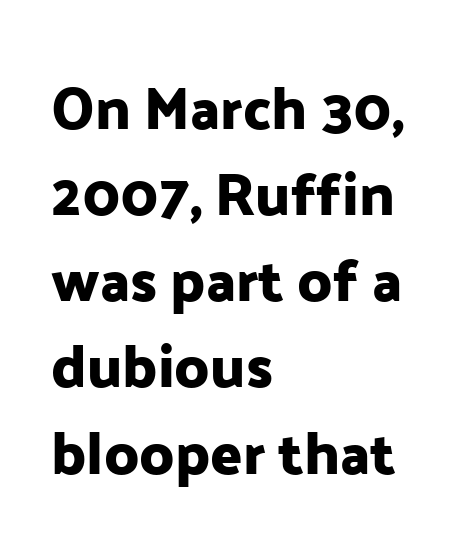
Between one letter and the next there's only the usual sliver of space. Italic? Not at all — the glyphs are vertical. The rendering anchors every line to the left-hand side. The rendering uses natural spacing where letterforms have individual widths. You can tell from the bare stems that sans-serif type was used. The specimen omits any rule beneath the text block's lines.
